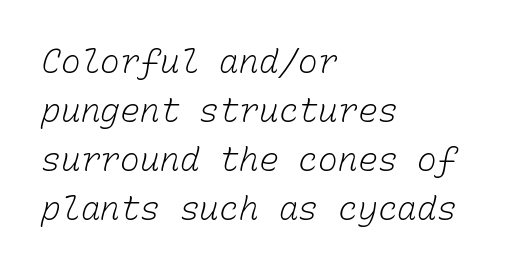
Q: Is the text bold? A: No.
Q: Is the text underlined? A: No.
Q: How is the paragraph aligned? A: Left-aligned.
Q: Is the spacing between letters normal or unusually wide? A: Normal.
Q: Is the spacing between lines tight, normal or loose? A: Normal.
Q: Width (condensed, normal, or wide)? A: Normal.
Q: Stroke contrast? A: Low.
Q: x-height? A: Medium.
Q: Monospaced? A: Yes.
